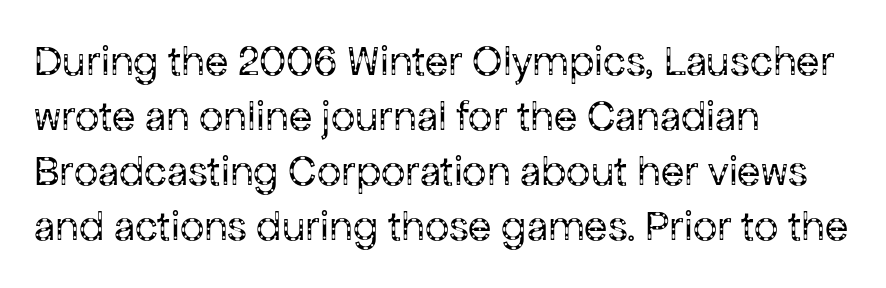
{"serif": "no", "italic": "no", "bold": "no", "weight": "regular", "width": "normal", "stroke_contrast": "low", "x_height": "medium", "monospaced": "no", "underline": "no", "align": "left", "line_spacing": "normal", "line_spacing_ratio": 1.28, "letter_spacing": "normal", "letter_spacing_em": 0.0, "glyph_px": 43}
